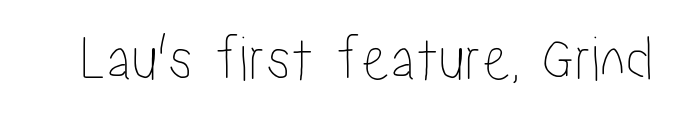
Q: Is the text italic (slanted)? A: No, it is upright.
Q: Is the text underlined? A: No.
Q: Is the spacing between letters normal or unusually wide? A: Normal.
Q: Width (condensed, normal, or wide)? A: Condensed.
Q: Stroke contrast? A: Low.
Q: x-height? A: Medium.
Q: Monospaced? A: No.
